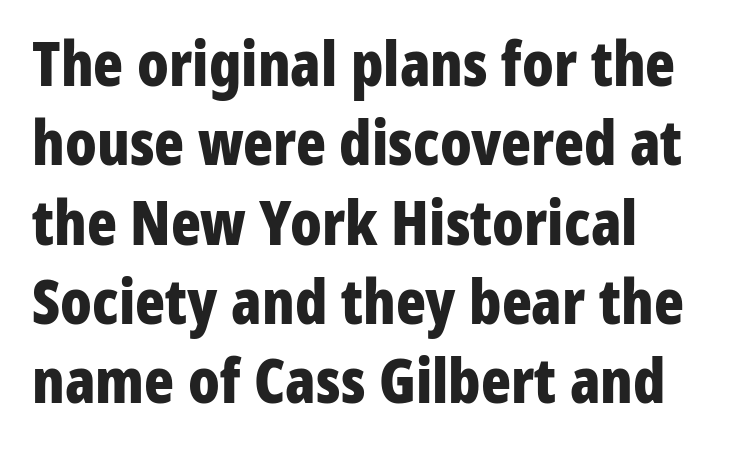
The image shows 62 px bold, condensed sans-serif type, upright; set normal line spacing (1.28x), normal letter spacing, not underlined; low stroke contrast and a medium x-height.
